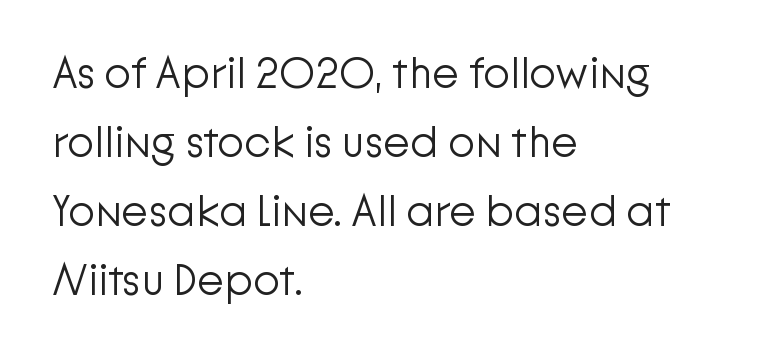
Q: Is the text bold? A: No.
Q: Is the text italic (slanted)? A: No, it is upright.
Q: Is the typeface a serif or a sans-serif typeface? A: Sans-serif.
Q: Is the text underlined? A: No.
Q: How is the paragraph aligned? A: Left-aligned.
Q: Is the spacing between letters normal or unusually wide? A: Normal.
Q: Is the spacing between lines tight, normal or loose? A: Normal.
Q: Width (condensed, normal, or wide)? A: Normal.
Q: Stroke contrast? A: Low.
Q: x-height? A: Medium.
Q: Monospaced? A: No.
